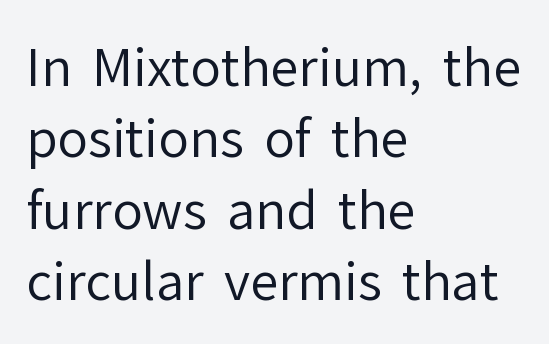
The image shows 51 px regular-weight sans-serif type, upright; set left-aligned, normal line spacing (1.4x), normal letter spacing, not underlined; low stroke contrast and a medium x-height.
